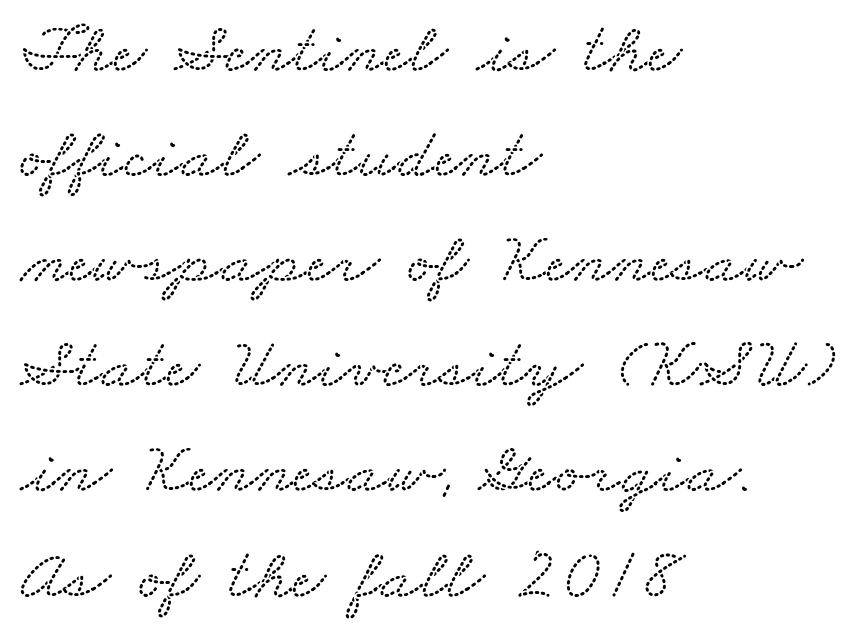
The image shows 73 px wide serif type; set left-aligned, normal line spacing (1.44x), normal letter spacing, not underlined; medium stroke contrast and a small x-height.
